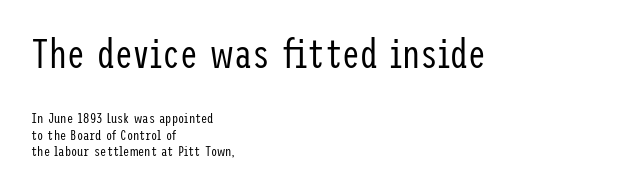
Decoration check: the copy has no underline. Look at the bottom of the vertical strokes: they stop flat, with no serifs. These lines are set flush left with a ragged right edge. Which chunk is bigger? The first one — the top block dwarfs the bottom.
